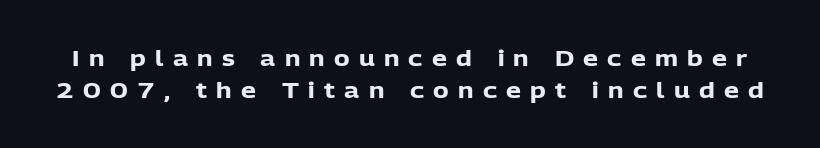
{"italic": "no", "bold": "yes", "underline": "no", "line_spacing": "normal", "line_spacing_ratio": 1.51, "letter_spacing": "wide", "letter_spacing_em": 0.44, "glyph_px": 21}
